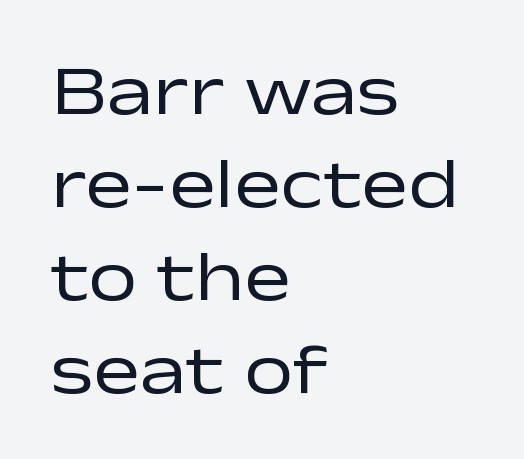
Q: Is the text bold? A: No.
Q: Is the text italic (slanted)? A: No, it is upright.
Q: Is the typeface a serif or a sans-serif typeface? A: Sans-serif.
Q: Is the text underlined? A: No.
Q: How is the paragraph aligned? A: Left-aligned.
Q: Is the spacing between letters normal or unusually wide? A: Normal.
Q: Is the spacing between lines tight, normal or loose? A: Normal.
Q: Width (condensed, normal, or wide)? A: Wide.
Q: Stroke contrast? A: Low.
Q: x-height? A: Medium.
Q: Monospaced? A: No.
